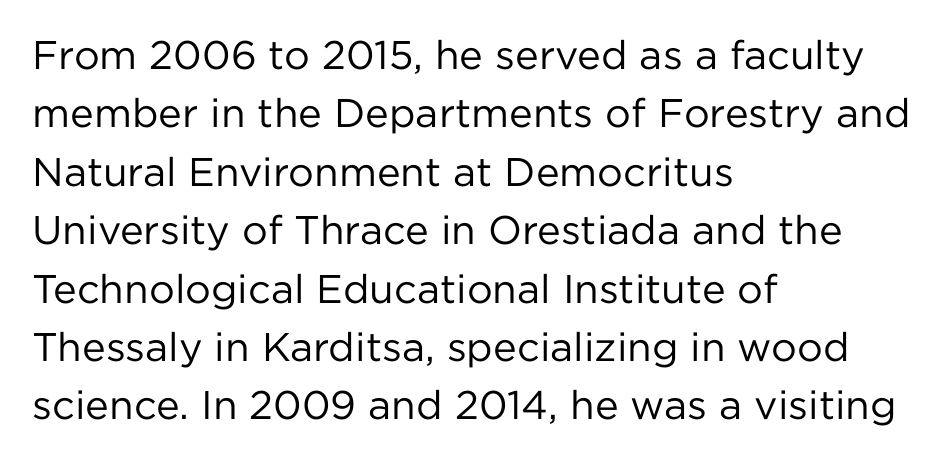
Q: Is the text bold? A: No.
Q: Is the text italic (slanted)? A: No, it is upright.
Q: Is the typeface a serif or a sans-serif typeface? A: Sans-serif.
Q: Is the text underlined? A: No.
Q: How is the paragraph aligned? A: Left-aligned.
Q: Is the spacing between letters normal or unusually wide? A: Normal.
Q: Is the spacing between lines tight, normal or loose? A: Normal.
Q: Width (condensed, normal, or wide)? A: Normal.
Q: Stroke contrast? A: Low.
Q: x-height? A: Medium.
Q: Monospaced? A: No.
